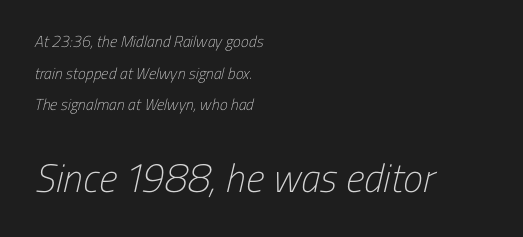
The image shows 40 px light, condensed sans-serif type; set left-aligned, loose line spacing (1.97x), normal letter spacing, not underlined; the second (bottom) block is 2.5x larger; low stroke contrast and a medium x-height.
